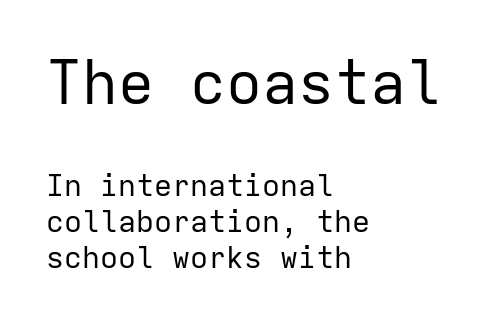
The image shows 60 px regular-weight sans-serif type, upright, monospaced; set left-aligned, line spacing 1.21x, normal letter spacing, not underlined; the first (top) block is 2.0x larger; low stroke contrast and a medium x-height.
